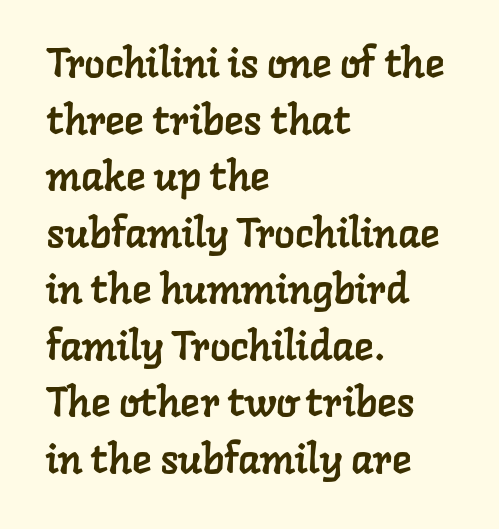
Q: Is the typeface a serif or a sans-serif typeface? A: Serif.
Q: Is the text underlined? A: No.
Q: How is the paragraph aligned? A: Left-aligned.
Q: Is the spacing between letters normal or unusually wide? A: Normal.
Q: Is the spacing between lines tight, normal or loose? A: Normal.
Q: Width (condensed, normal, or wide)? A: Normal.
Q: Stroke contrast? A: Low.
Q: x-height? A: Medium.
Q: Monospaced? A: No.
